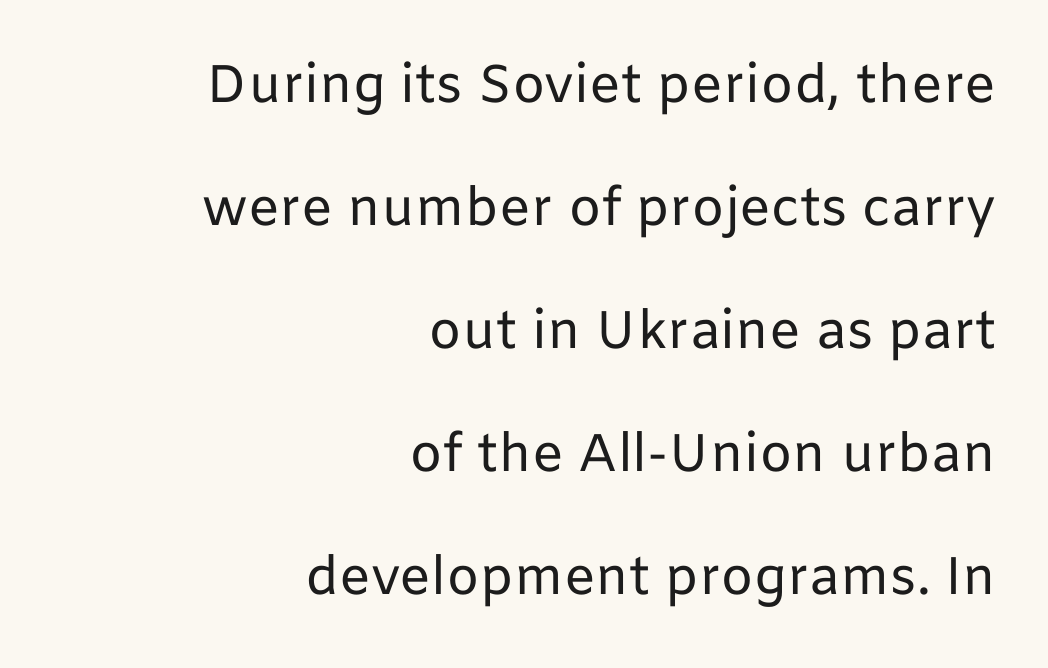
Q: Is the text bold? A: No.
Q: Is the text italic (slanted)? A: No, it is upright.
Q: Is the typeface a serif or a sans-serif typeface? A: Sans-serif.
Q: Is the text underlined? A: No.
Q: How is the paragraph aligned? A: Right-aligned.
Q: Is the spacing between letters normal or unusually wide? A: Normal.
Q: Is the spacing between lines tight, normal or loose? A: Loose.
Q: Width (condensed, normal, or wide)? A: Normal.
Q: Stroke contrast? A: Low.
Q: x-height? A: Medium.
Q: Monospaced? A: No.
